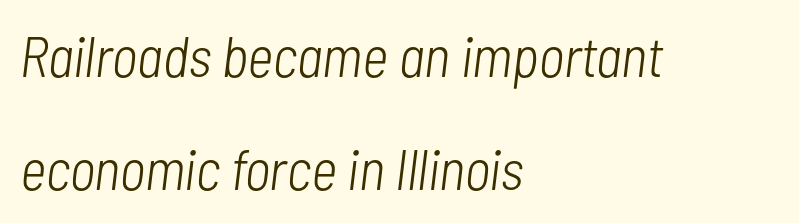
The image shows 57 px light, condensed type, italic (leaning right); set left-aligned, loose line spacing (1.99x), normal letter spacing, not underlined; low stroke contrast and a medium x-height.
